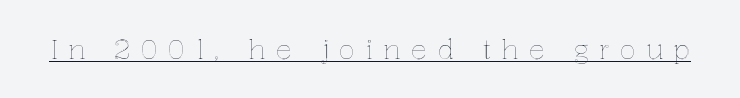
The image shows 27 px text type, upright; set unusually wide letter spacing (+0.38 em), underlined.
